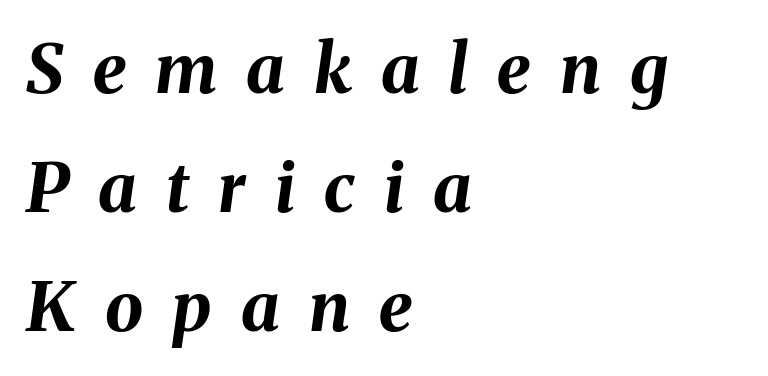
Q: Is the text bold? A: Yes.
Q: Is the text italic (slanted)? A: Yes, it leans right by about 8 degrees.
Q: Is the text underlined? A: No.
Q: How is the paragraph aligned? A: Left-aligned.
Q: Is the spacing between letters normal or unusually wide? A: Unusually wide.
Q: Width (condensed, normal, or wide)? A: Normal.
Q: Stroke contrast? A: Medium.
Q: x-height? A: Medium.
Q: Monospaced? A: No.
